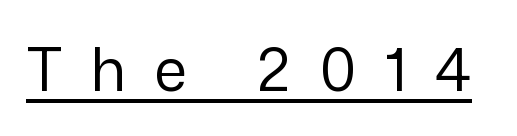
The image shows 59 px regular-weight sans-serif type, upright; set unusually wide letter spacing (+0.49 em), underlined; low stroke contrast and a medium x-height.
